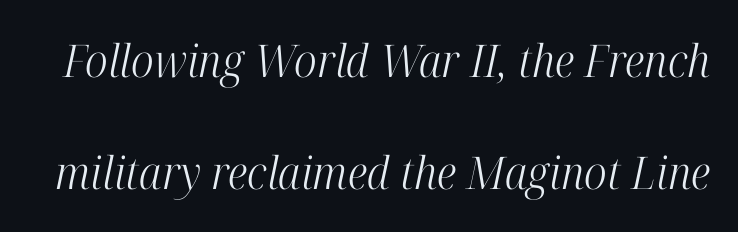
The image shows 45 px light, condensed serif type, italic (leaning right); set loose line spacing (2.49x), normal letter spacing, not underlined; high stroke contrast and a medium x-height.
